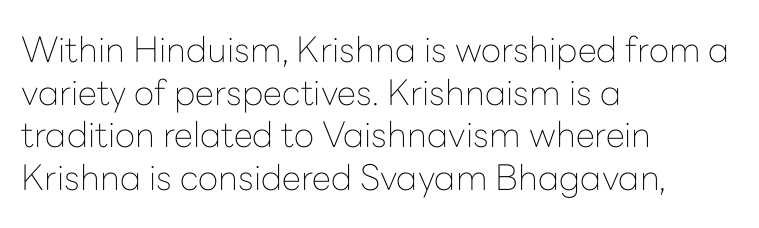
Q: Is the text bold? A: No.
Q: Is the text italic (slanted)? A: No, it is upright.
Q: Is the typeface a serif or a sans-serif typeface? A: Sans-serif.
Q: Is the text underlined? A: No.
Q: How is the paragraph aligned? A: Left-aligned.
Q: Is the spacing between letters normal or unusually wide? A: Normal.
Q: Width (condensed, normal, or wide)? A: Normal.
Q: Stroke contrast? A: Low.
Q: x-height? A: Medium.
Q: Monospaced? A: No.
